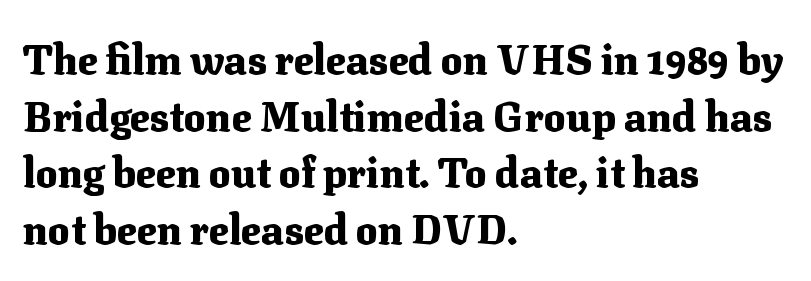
{"serif": "yes", "italic": "no", "bold": "yes", "weight": "heavy", "width": "normal", "stroke_contrast": "medium", "x_height": "medium", "monospaced": "no", "underline": "no", "align": "left", "line_spacing": "normal", "line_spacing_ratio": 1.38, "letter_spacing": "normal", "letter_spacing_em": 0.0, "glyph_px": 41}
